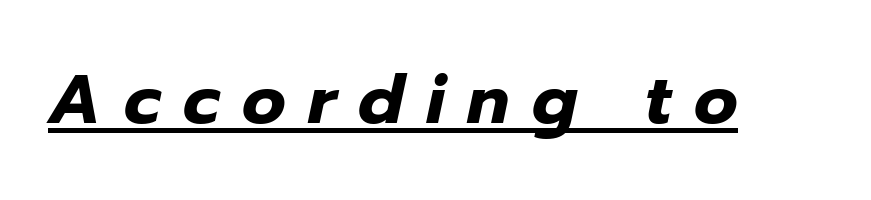
The image shows 68 px heavy type, italic (leaning right); set unusually wide letter spacing (+0.33 em), underlined; low stroke contrast and a medium x-height.
